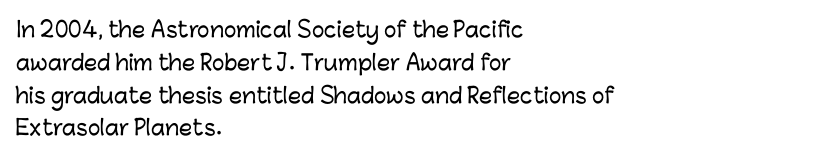
{"italic": "no", "underline": "no", "align": "left", "line_spacing": "normal", "line_spacing_ratio": 1.56, "letter_spacing": "normal", "letter_spacing_em": 0.0, "glyph_px": 21}
